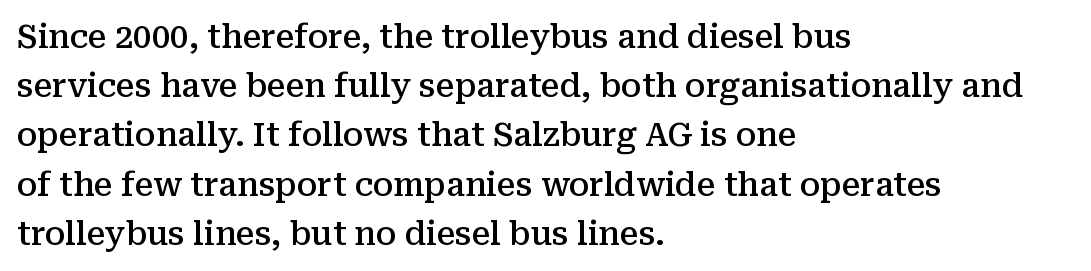
Q: Is the text bold? A: Semi-bold.
Q: Is the text italic (slanted)? A: No, it is upright.
Q: Is the typeface a serif or a sans-serif typeface? A: Serif.
Q: Is the text underlined? A: No.
Q: How is the paragraph aligned? A: Left-aligned.
Q: Is the spacing between letters normal or unusually wide? A: Normal.
Q: Is the spacing between lines tight, normal or loose? A: Normal.
Q: Width (condensed, normal, or wide)? A: Normal.
Q: Stroke contrast? A: Medium.
Q: x-height? A: Medium.
Q: Monospaced? A: No.
